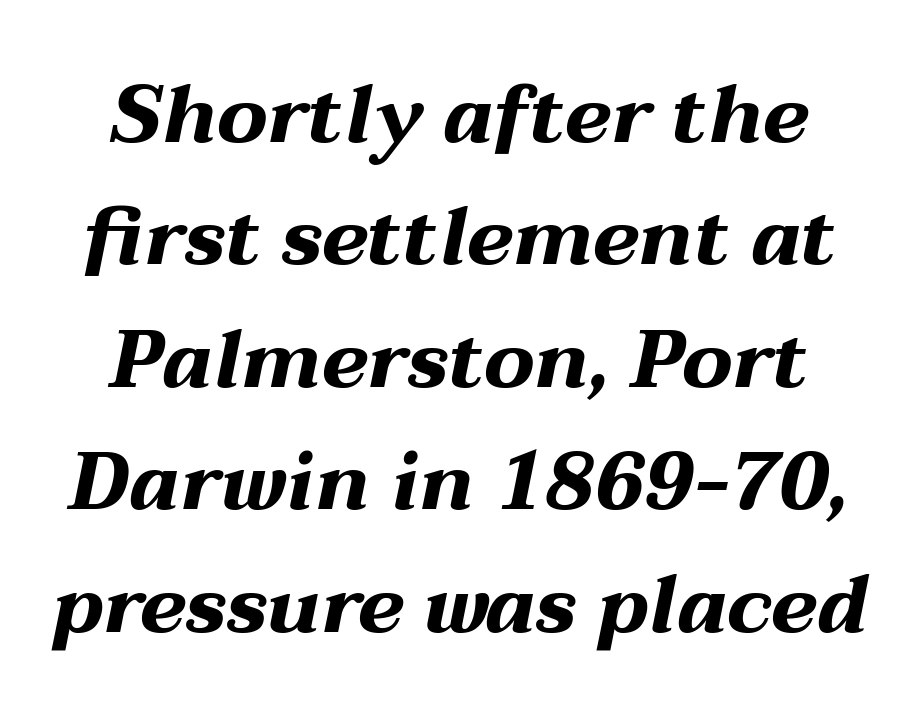
{"italic": "yes", "lean": "right", "slant_degrees": 12, "bold": "yes", "weight": "bold", "width": "wide", "stroke_contrast": "medium", "x_height": "medium", "monospaced": "no", "underline": "no", "align": "center", "line_spacing": "normal", "line_spacing_ratio": 1.53, "letter_spacing": "normal", "letter_spacing_em": 0.0, "glyph_px": 80}
